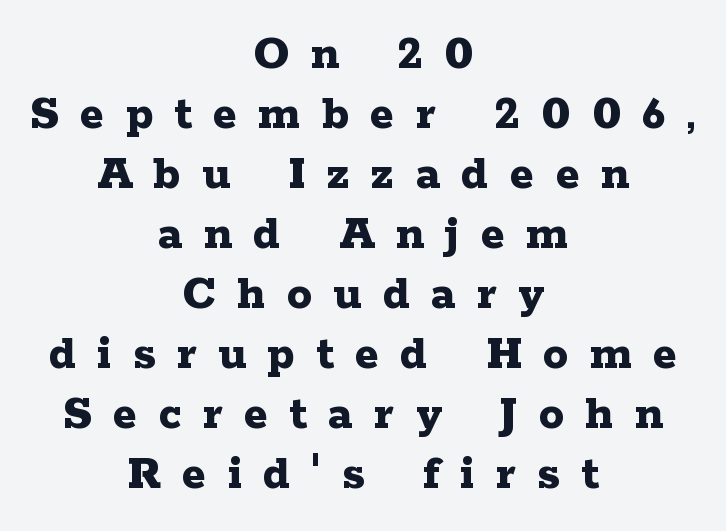
Yep, those are serifs on the letters. Each line is balanced around a shared central axis. When letters stand straight like this, we call the style roman or upright. On the weight axis this lands at bold, roughly 700. Spacing verdict: proportional, widths tailored to each character.
